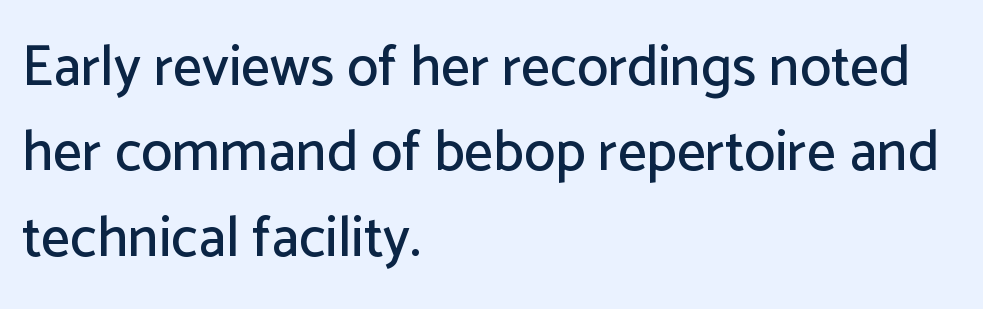
{"serif": "no", "italic": "no", "width": "normal", "stroke_contrast": "low", "x_height": "medium", "monospaced": "no", "underline": "no", "align": "left", "line_spacing": "normal", "line_spacing_ratio": 1.5, "letter_spacing": "normal", "letter_spacing_em": 0.0, "glyph_px": 57}
